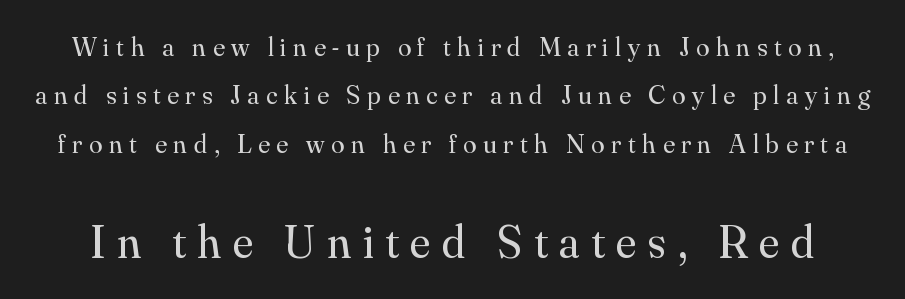
Which of the two is more prominent by size? The second, at the bottom. Does the lettering tilt? It doesn't — this is upright. The passage shown is not underscored anywhere. This rendering employs a face with finishing strokes, i.e., a serif.
